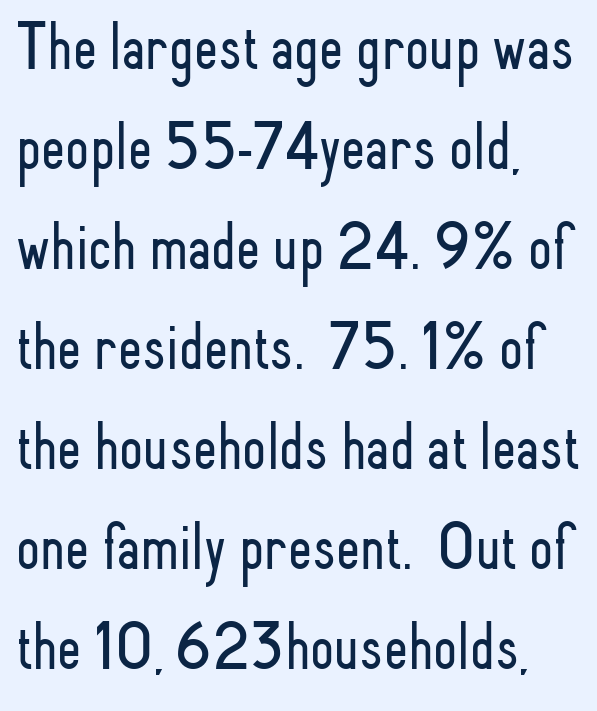
Q: Is the text bold? A: No.
Q: Is the text italic (slanted)? A: No, it is upright.
Q: Is the typeface a serif or a sans-serif typeface? A: Sans-serif.
Q: Is the text underlined? A: No.
Q: Is the spacing between letters normal or unusually wide? A: Normal.
Q: Is the spacing between lines tight, normal or loose? A: Normal.
Q: Width (condensed, normal, or wide)? A: Condensed.
Q: Stroke contrast? A: Low.
Q: x-height? A: Small.
Q: Monospaced? A: No.
